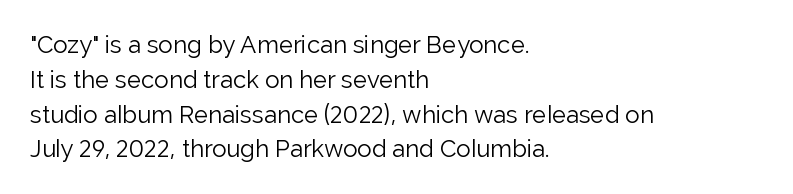
Summary of weight: not heavy and not bold. The passage shown stacks its lines at a standard gap. Upright lettering throughout. Tracking value appears to be zero — textbook default spacing.
